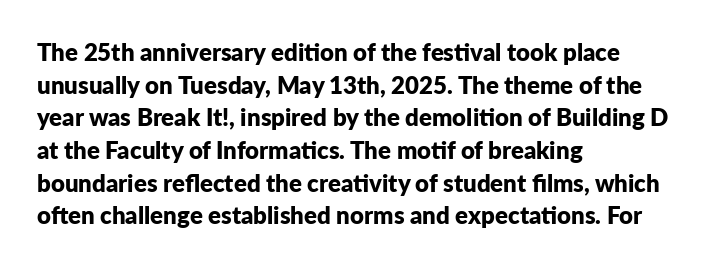
{"italic": "no", "bold": "yes", "underline": "no", "align": "left", "line_spacing": "normal", "line_spacing_ratio": 1.36, "letter_spacing": "normal", "letter_spacing_em": 0.0, "glyph_px": 24}
